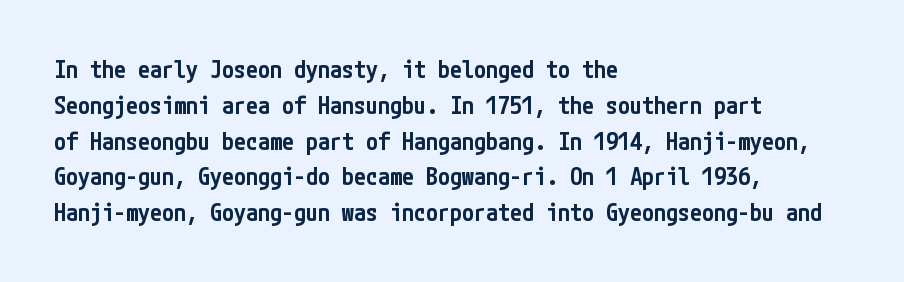
{"italic": "no", "bold": "semi", "underline": "no", "align": "left", "line_spacing": "normal", "line_spacing_ratio": 1.49, "letter_spacing": "normal", "letter_spacing_em": 0.0, "glyph_px": 24}
